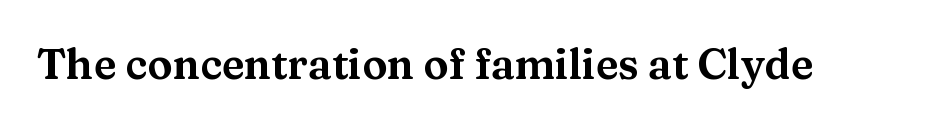
Q: Is the text italic (slanted)? A: No, it is upright.
Q: Is the typeface a serif or a sans-serif typeface? A: Serif.
Q: Is the text underlined? A: No.
Q: Is the spacing between letters normal or unusually wide? A: Normal.
Q: Width (condensed, normal, or wide)? A: Wide.
Q: Stroke contrast? A: Medium.
Q: x-height? A: Medium.
Q: Monospaced? A: No.
